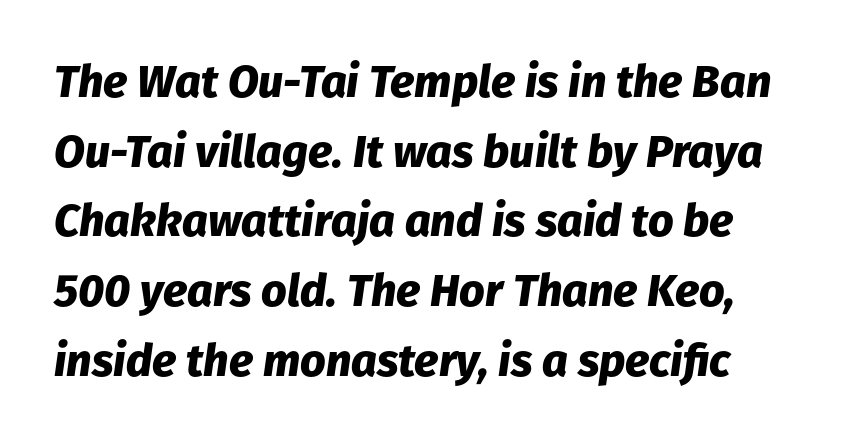
{"italic": "yes", "lean": "right", "slant_degrees": 8, "bold": "yes", "weight": "heavy", "width": "normal", "stroke_contrast": "low", "x_height": "medium", "monospaced": "no", "underline": "no", "line_spacing": "normal", "line_spacing_ratio": 1.55, "letter_spacing": "normal", "letter_spacing_em": 0.0, "glyph_px": 45}
